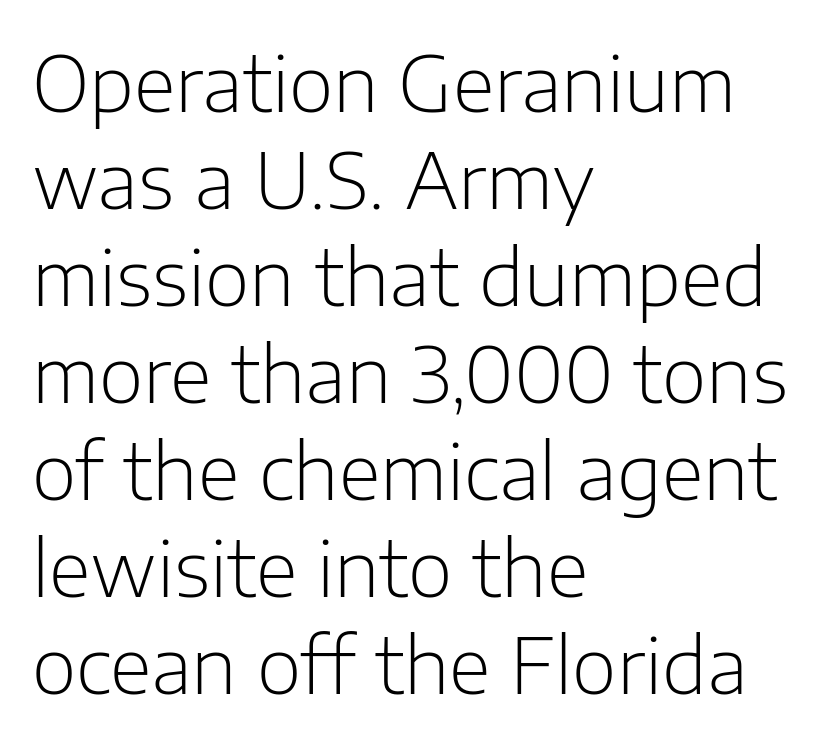
Q: Is the text bold? A: No.
Q: Is the text italic (slanted)? A: No, it is upright.
Q: Is the typeface a serif or a sans-serif typeface? A: Sans-serif.
Q: Is the text underlined? A: No.
Q: How is the paragraph aligned? A: Left-aligned.
Q: Is the spacing between letters normal or unusually wide? A: Normal.
Q: Is the spacing between lines tight, normal or loose? A: Normal.
Q: Width (condensed, normal, or wide)? A: Normal.
Q: Stroke contrast? A: Low.
Q: x-height? A: Medium.
Q: Monospaced? A: No.
